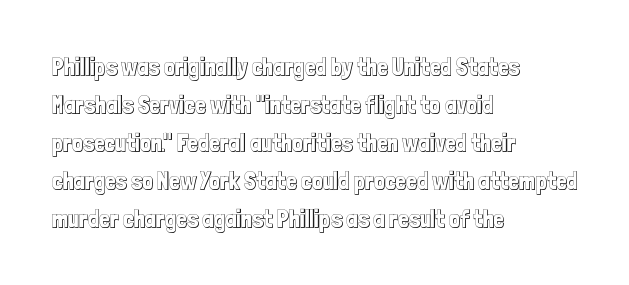
Q: Is the text italic (slanted)? A: No, it is upright.
Q: Is the text underlined? A: No.
Q: How is the paragraph aligned? A: Left-aligned.
Q: Is the spacing between letters normal or unusually wide? A: Normal.
Q: Is the spacing between lines tight, normal or loose? A: Normal.
